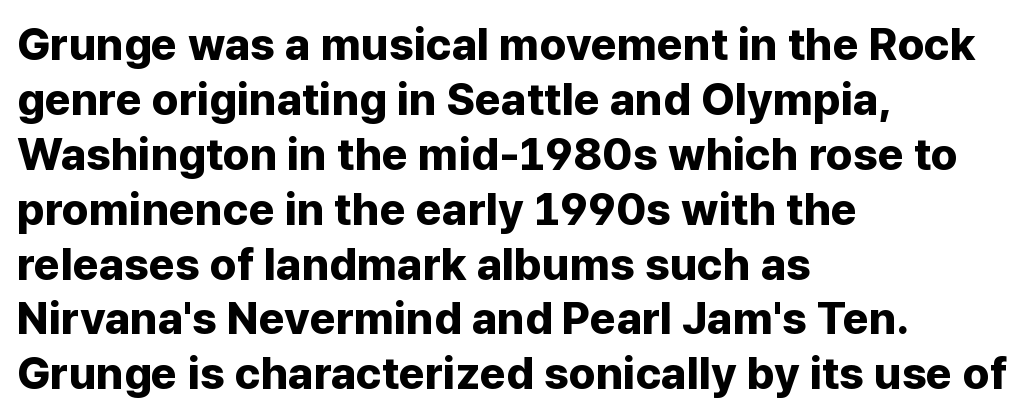
The compositor pushed each line to the left boundary. Underline: absent. Is this a sans? Yes — the strokes have no serifs. Standard letterfit; no display-style spreading of the glyphs.
